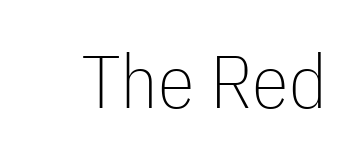
{"serif": "no", "italic": "no", "bold": "no", "weight": "thin", "width": "condensed", "stroke_contrast": "low", "x_height": "medium", "monospaced": "no", "underline": "no", "letter_spacing": "normal", "letter_spacing_em": 0.0, "glyph_px": 75}
